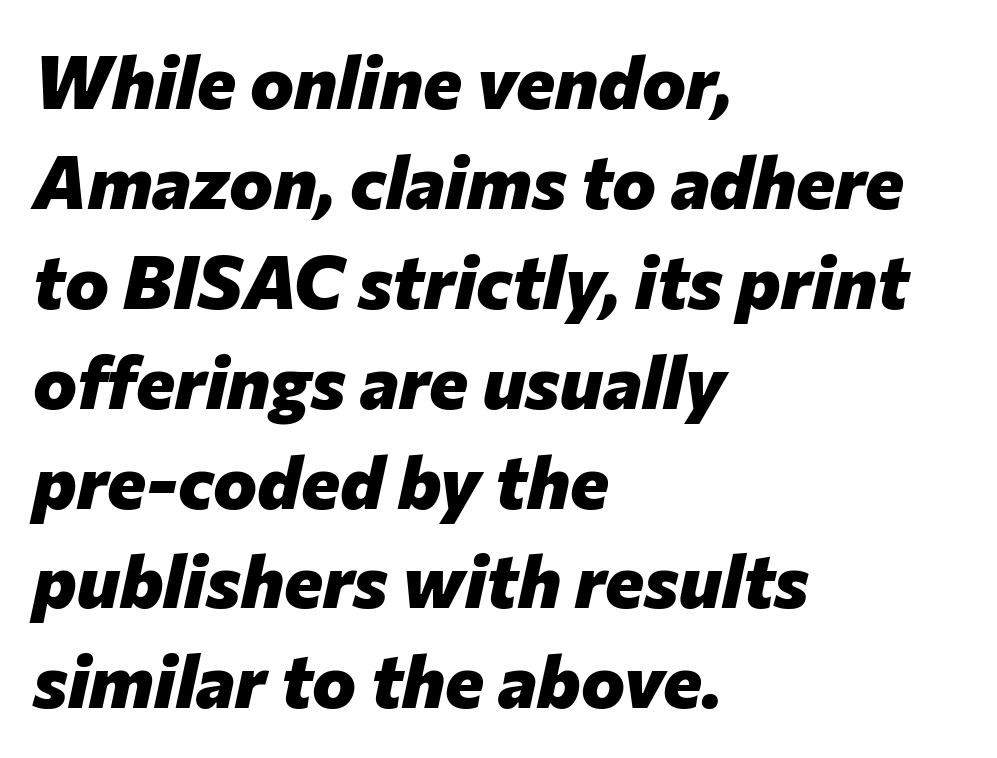
Q: Is the text bold? A: Yes.
Q: Is the text italic (slanted)? A: Yes, it leans right by about 12 degrees.
Q: Is the text underlined? A: No.
Q: How is the paragraph aligned? A: Left-aligned.
Q: Is the spacing between letters normal or unusually wide? A: Normal.
Q: Is the spacing between lines tight, normal or loose? A: Normal.
Q: Width (condensed, normal, or wide)? A: Normal.
Q: Stroke contrast? A: Low.
Q: x-height? A: Medium.
Q: Monospaced? A: No.
